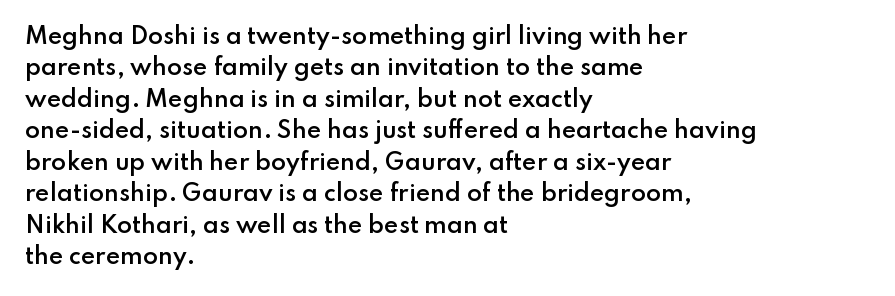
Successive baselines arrive at the customary interval. Horizontally, the lines are justified to the leading edge only. Short note: letters normally spaced. Emphasis by weight is partial: semibold. The gap between lines stays unmarked. Ordinary non-slanted type is in use.
